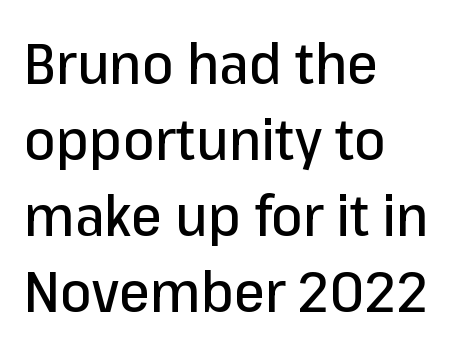
Is there much room between lines? A standard amount, neither cramped nor airy. All the whitespace from short lines collects on the right. To sum up the face: it is a sans, with no serifs. Does the lettering tilt? It doesn't — this is upright. Here the glyphs are tracked normally, forming tight word shapes.
